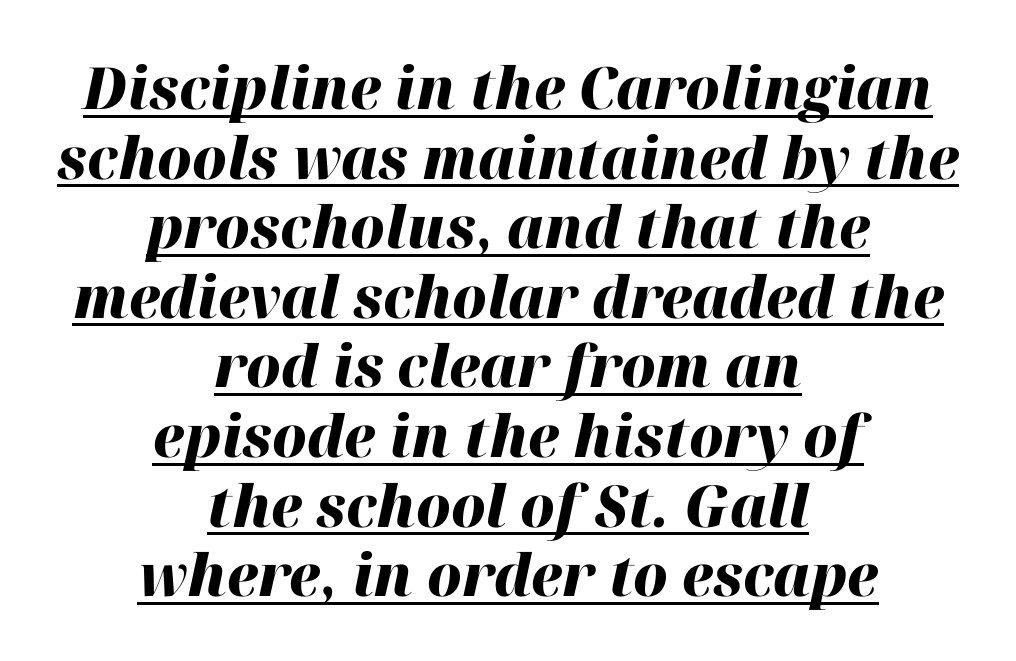
Q: Is the text bold? A: Yes.
Q: Is the text italic (slanted)? A: Yes, it leans right by about 12 degrees.
Q: Is the text underlined? A: Yes.
Q: How is the paragraph aligned? A: Centered.
Q: Is the spacing between letters normal or unusually wide? A: Normal.
Q: Width (condensed, normal, or wide)? A: Normal.
Q: Stroke contrast? A: High.
Q: x-height? A: Medium.
Q: Monospaced? A: No.
